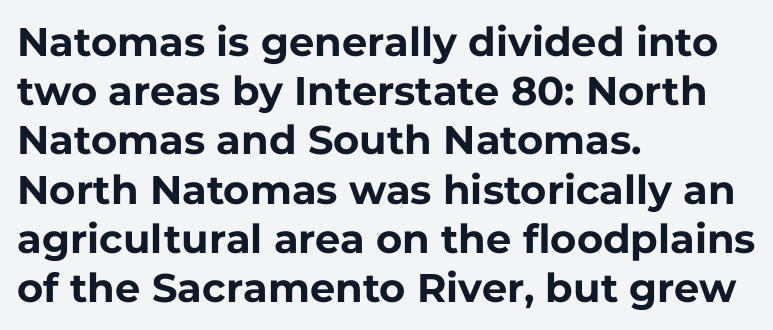
Q: Is the text bold? A: Yes.
Q: Is the text italic (slanted)? A: No, it is upright.
Q: Is the typeface a serif or a sans-serif typeface? A: Sans-serif.
Q: Is the text underlined? A: No.
Q: How is the paragraph aligned? A: Left-aligned.
Q: Is the spacing between letters normal or unusually wide? A: Normal.
Q: Width (condensed, normal, or wide)? A: Normal.
Q: Stroke contrast? A: Low.
Q: x-height? A: Medium.
Q: Monospaced? A: No.
